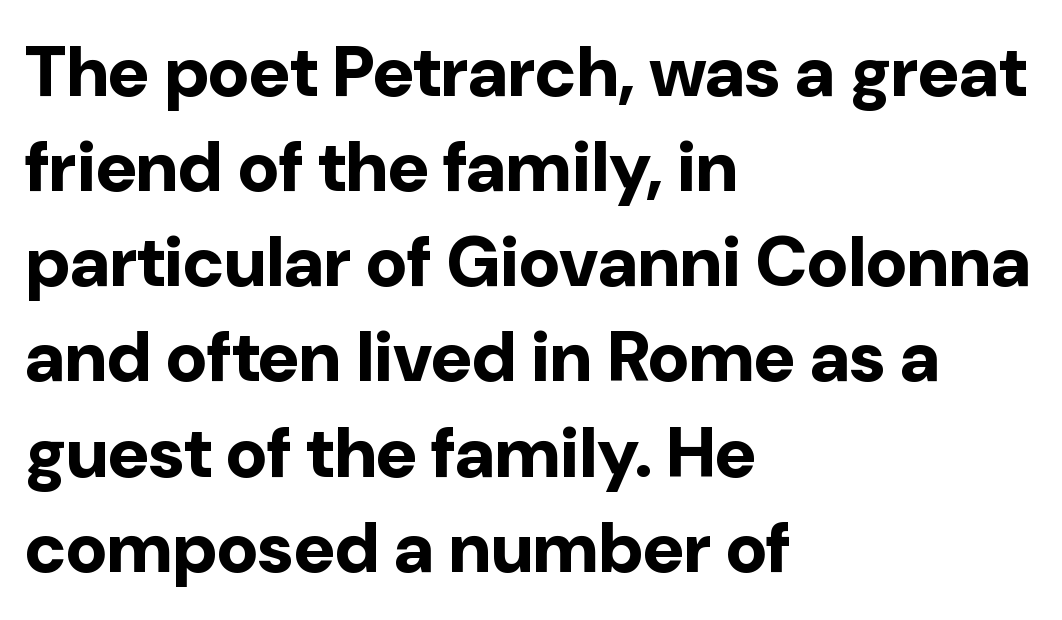
The image shows 71 px bold sans-serif type, upright; set left-aligned, normal line spacing (1.34x), normal letter spacing, not underlined; low stroke contrast and a medium x-height.
